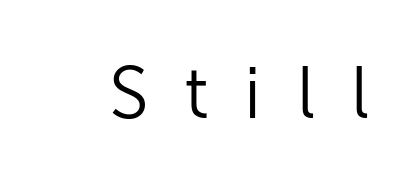
The image shows 74 px light sans-serif type, upright; set unusually wide letter spacing (+0.48 em), not underlined; low stroke contrast and a medium x-height.
